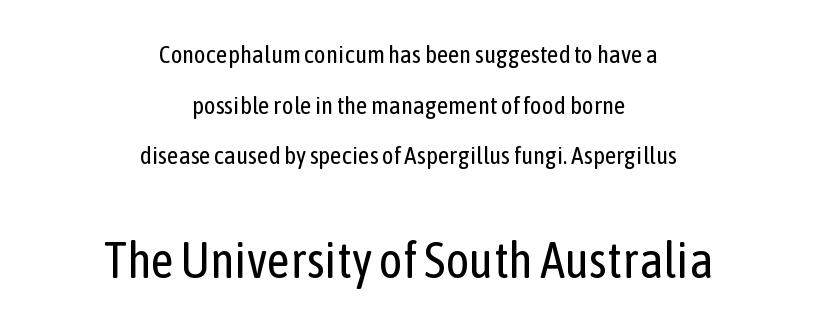
{"serif": "no", "italic": "no", "bold": "no", "weight": "regular", "width": "condensed", "stroke_contrast": "low", "x_height": "medium", "monospaced": "no", "underline": "no", "align": "center", "line_spacing": "loose", "line_spacing_ratio": 2.03, "letter_spacing": "normal", "letter_spacing_em": 0.0, "larger_block": "second", "size_ratio": 2.0, "glyph_px": 50}
